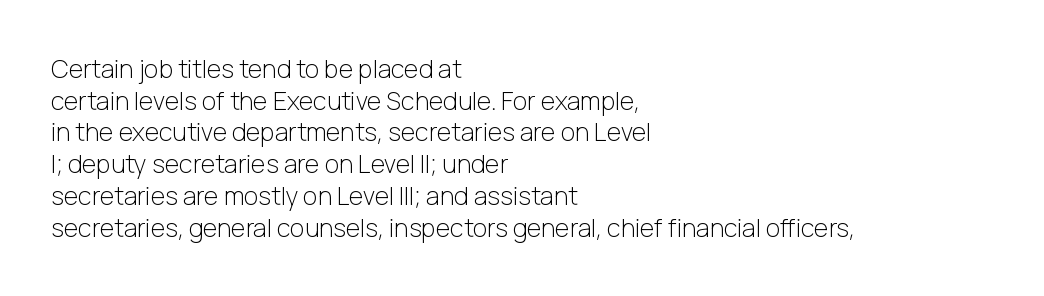
The characters are drawn with everyday or finer stroke widths. The string is rendered with underlining switched off. Leading matches the norm, producing a regular column. This sample uses plain, unmodified letter spacing.
